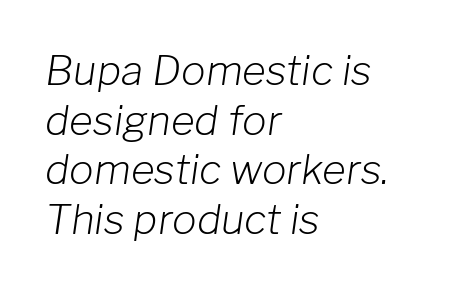
Notice how the passage keeps a crisp vertical edge on the left only. Is this a fixed-width face? No — the glyphs have proportional, varying widths. Letters have the restrained weight of plain body copy at most. Descenders hang freely into open space. Default kerning and tracking; the words read as compact shapes.
